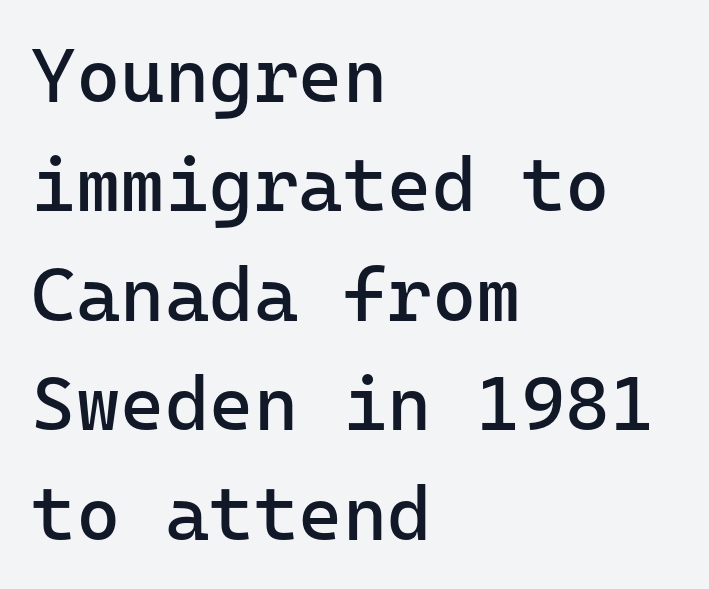
{"serif": "no", "italic": "no", "bold": "no", "weight": "regular", "width": "normal", "stroke_contrast": "low", "x_height": "medium", "monospaced": "yes", "underline": "no", "align": "left", "line_spacing": "normal", "line_spacing_ratio": 1.44, "letter_spacing": "normal", "letter_spacing_em": 0.0, "glyph_px": 76}
